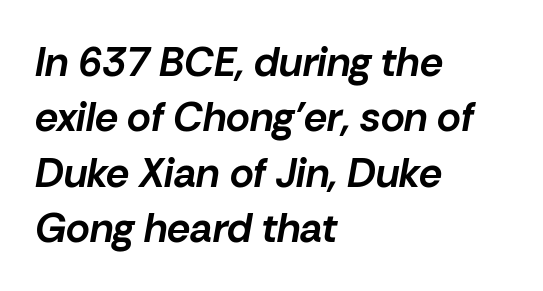
Q: Is the text bold? A: Yes.
Q: Is the text italic (slanted)? A: Yes, it leans right by about 10 degrees.
Q: Is the text underlined? A: No.
Q: How is the paragraph aligned? A: Left-aligned.
Q: Is the spacing between letters normal or unusually wide? A: Normal.
Q: Is the spacing between lines tight, normal or loose? A: Normal.
Q: Width (condensed, normal, or wide)? A: Normal.
Q: Stroke contrast? A: Low.
Q: x-height? A: Medium.
Q: Monospaced? A: No.
